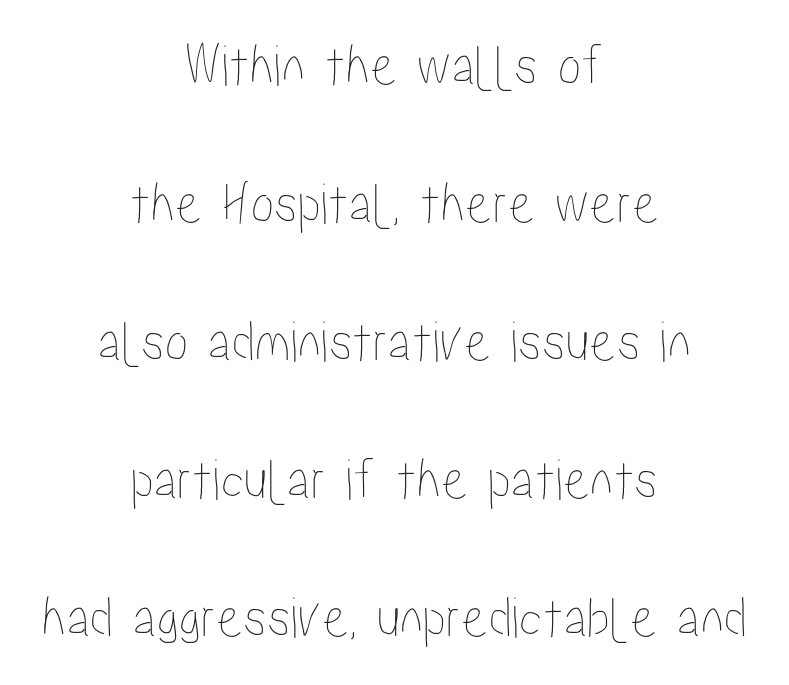
The rendering positions every line midway between the sides. Is there much room between lines? Yes — plenty of vertical air separates them. The letters stand upright; this is a roman face. Check under the words: just untouched page. The gaps between neighbouring characters are ordinary and unremarkable. Each letter keeps its own natural width here, so spacing adapts to shape.
